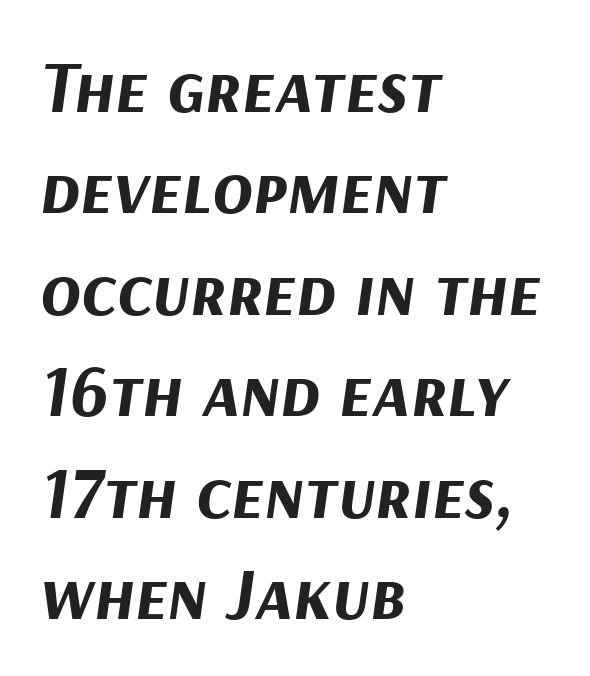
The setting favours the left margin, as ordinary paragraphs usually do. The strokes are fattened all the way to bold. Nobody touched the tracking dial on this one. The foot of each line stays bare and open. Would a proofreader flag this as italicized? Yes. The face used here is proportionally spaced, like ordinary book or web type.
